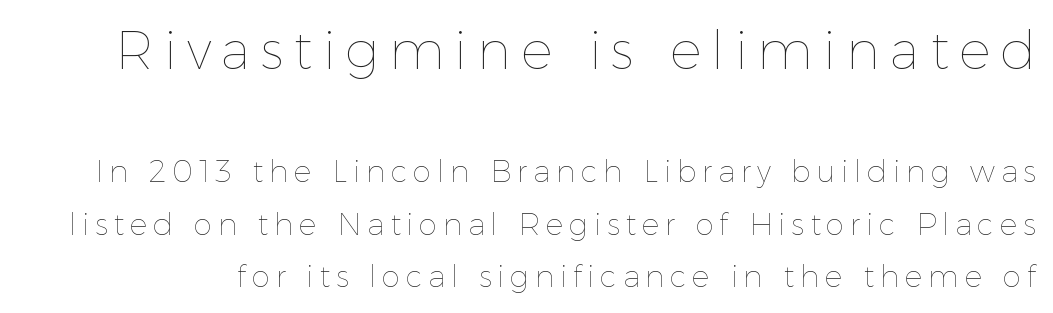
Weight: not bold — regular or lighter. The upper block of text is set noticeably larger than the block beneath it. Proportional: the letters do not fall into vertical columns. The baseline area is clear. Ascenders rise straight up at ninety degrees.
